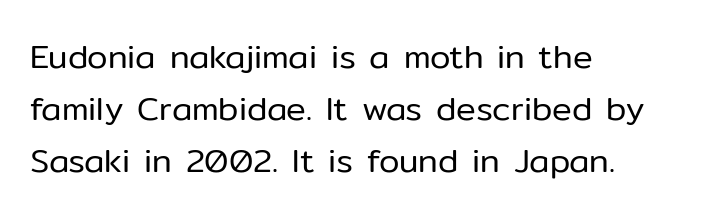
{"serif": "no", "italic": "no", "bold": "no", "weight": "regular", "width": "normal", "stroke_contrast": "low", "x_height": "medium", "monospaced": "no", "underline": "no", "align": "left", "line_spacing": "normal", "line_spacing_ratio": 1.58, "letter_spacing": "normal", "letter_spacing_em": 0.0, "glyph_px": 33}
